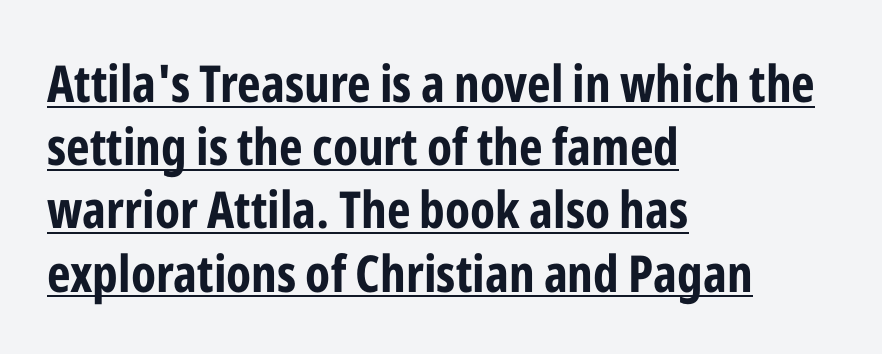
Q: Is the text bold? A: Yes.
Q: Is the text italic (slanted)? A: No, it is upright.
Q: Is the typeface a serif or a sans-serif typeface? A: Sans-serif.
Q: Is the text underlined? A: Yes.
Q: How is the paragraph aligned? A: Left-aligned.
Q: Is the spacing between letters normal or unusually wide? A: Normal.
Q: Width (condensed, normal, or wide)? A: Condensed.
Q: Stroke contrast? A: Low.
Q: x-height? A: Medium.
Q: Monospaced? A: No.
